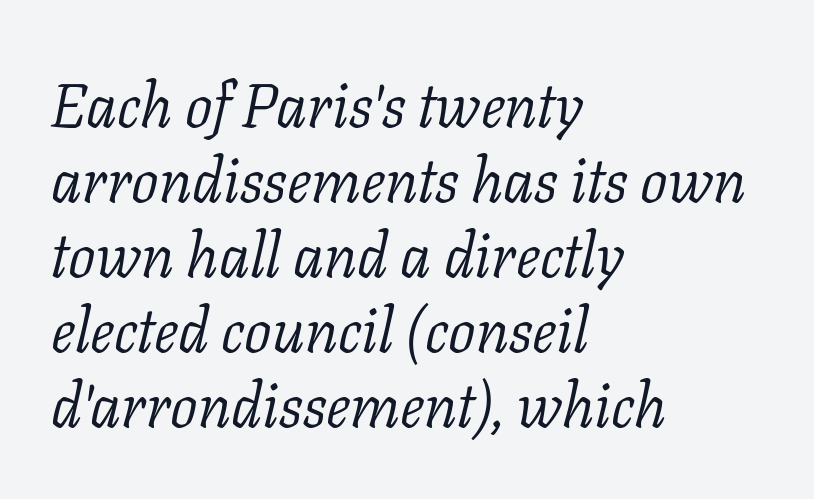
Q: Is the text bold? A: No.
Q: Is the text italic (slanted)? A: Yes, it leans right by about 11 degrees.
Q: Is the typeface a serif or a sans-serif typeface? A: Serif.
Q: Is the text underlined? A: No.
Q: How is the paragraph aligned? A: Left-aligned.
Q: Is the spacing between letters normal or unusually wide? A: Normal.
Q: Width (condensed, normal, or wide)? A: Normal.
Q: Stroke contrast? A: Low.
Q: x-height? A: Medium.
Q: Monospaced? A: No.
